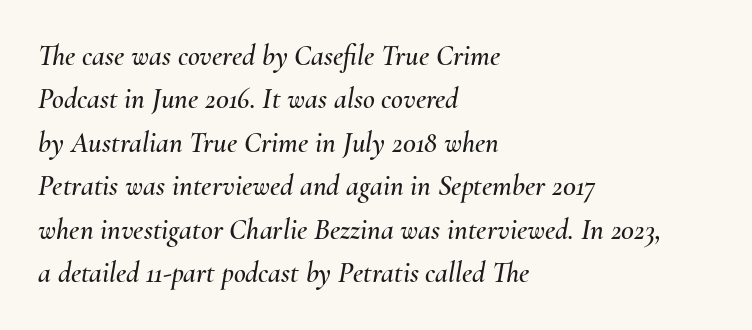
The image shows 29 px text type, italic (leaning right); set left-aligned, normal line spacing (1.5x), normal letter spacing, not underlined; medium stroke contrast and a small x-height.
